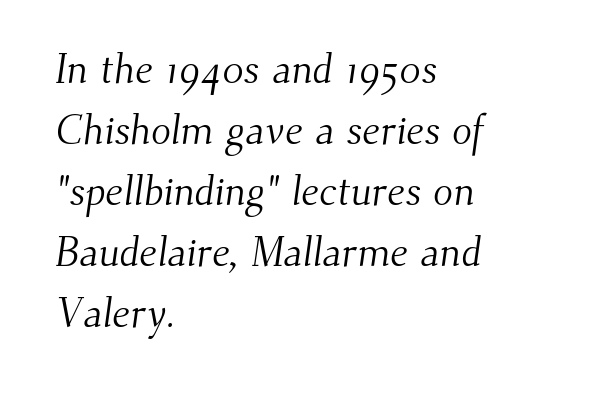
Looks like regular typesetting: each glyph gets only the width it needs. Letterform terminals end in serifs throughout the passage. Alignment: flush left. The letterforms sit at book weight or below.
